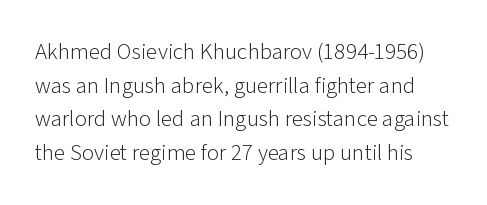
Q: Is the text bold? A: No.
Q: Is the text italic (slanted)? A: No, it is upright.
Q: Is the text underlined? A: No.
Q: Is the spacing between letters normal or unusually wide? A: Normal.
Q: Is the spacing between lines tight, normal or loose? A: Normal.
